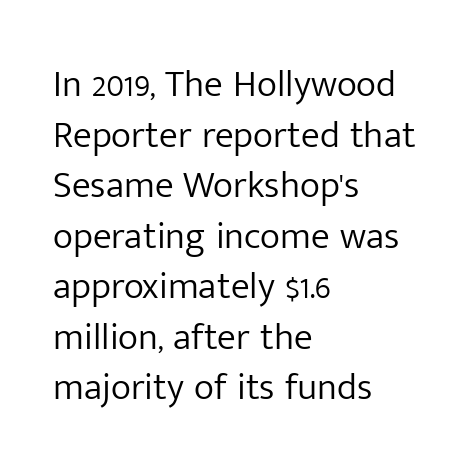
The image shows 38 px light sans-serif type, upright; set left-aligned, normal line spacing (1.33x), normal letter spacing, not underlined; low stroke contrast and a medium x-height.
